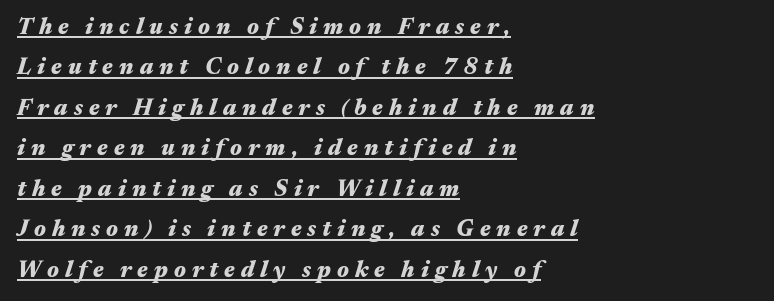
Inter-character spacing is expanded well beyond the font's built-in metrics. An italicized treatment has been applied to the whole sample. The rendered words wear a rule along their underside. Visually the block forms a straight wall on the left and a jagged coastline on the right. The passage shown is emphatically bold.
